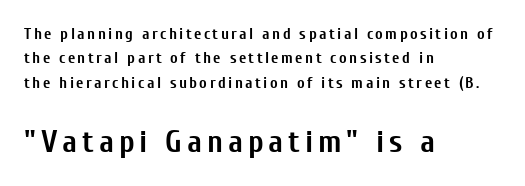
{"serif": "no", "italic": "no", "bold": "yes", "weight": "semibold", "width": "condensed", "stroke_contrast": "low", "x_height": "medium", "monospaced": "no", "underline": "no", "align": "left", "line_spacing": "normal", "line_spacing_ratio": 1.53, "larger_block": "second", "size_ratio": 2.0, "glyph_px": 32}
